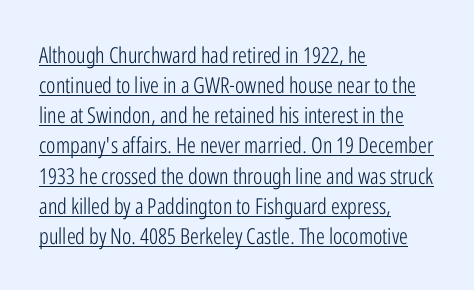
{"italic": "no", "bold": "no", "underline": "yes", "align": "left", "line_spacing": "normal", "line_spacing_ratio": 1.37, "letter_spacing": "normal", "letter_spacing_em": 0.0, "glyph_px": 22}
